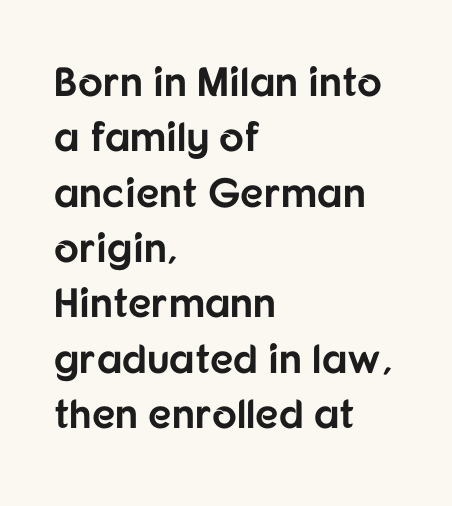
This is sans-serif lettering, the kind often seen on screens and signage. You could call the tracking neutral — neither tight nor loose. Compared with a centered layout, this one pins lines to the left instead. Glance below the letters and you will spot only blank space. Whoever set this chose a conventional vertical rhythm.
